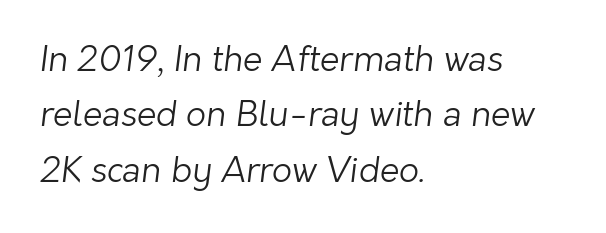
The image shows 35 px light sans-serif type; set left-aligned, normal line spacing (1.58x), normal letter spacing, not underlined; low stroke contrast and a medium x-height.
